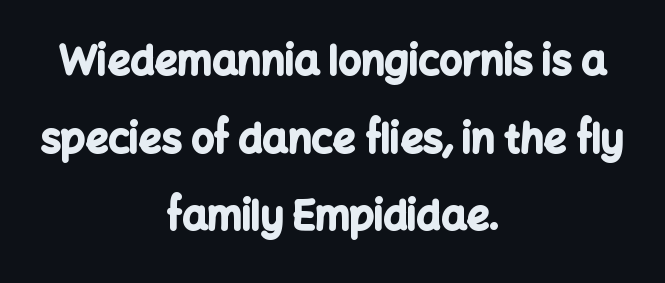
Q: Is the text bold? A: Yes.
Q: Is the text italic (slanted)? A: No, it is upright.
Q: Is the typeface a serif or a sans-serif typeface? A: Sans-serif.
Q: Is the text underlined? A: No.
Q: How is the paragraph aligned? A: Centered.
Q: Is the spacing between letters normal or unusually wide? A: Normal.
Q: Is the spacing between lines tight, normal or loose? A: Loose.
Q: Width (condensed, normal, or wide)? A: Normal.
Q: Stroke contrast? A: Low.
Q: x-height? A: Medium.
Q: Monospaced? A: No.
